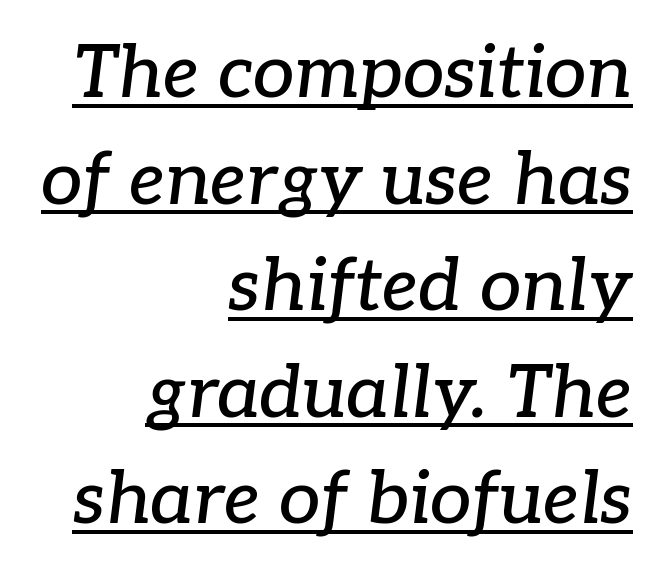
{"serif": "yes", "italic": "yes", "lean": "right", "slant_degrees": 7, "width": "normal", "stroke_contrast": "low", "x_height": "medium", "monospaced": "no", "underline": "yes", "align": "right", "line_spacing": "normal", "line_spacing_ratio": 1.44, "letter_spacing": "normal", "letter_spacing_em": 0.0, "glyph_px": 74}
